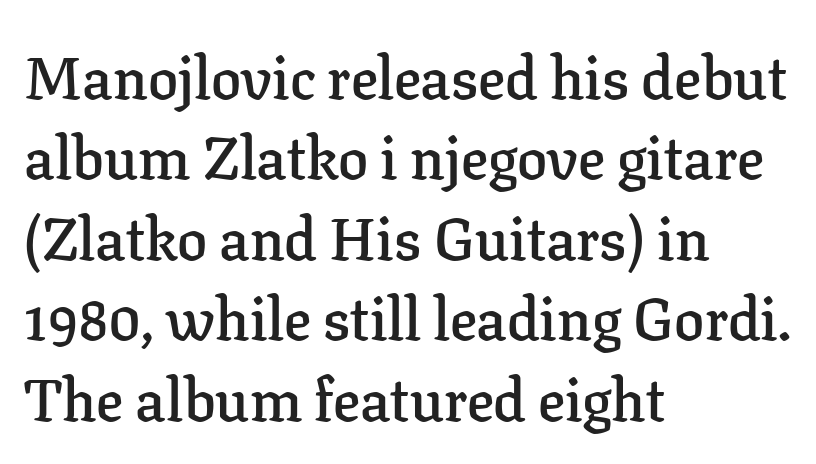
Q: Is the text bold? A: Semi-bold.
Q: Is the text italic (slanted)? A: No, it is upright.
Q: Is the typeface a serif or a sans-serif typeface? A: Serif.
Q: Is the text underlined? A: No.
Q: How is the paragraph aligned? A: Left-aligned.
Q: Is the spacing between letters normal or unusually wide? A: Normal.
Q: Is the spacing between lines tight, normal or loose? A: Normal.
Q: Width (condensed, normal, or wide)? A: Normal.
Q: Stroke contrast? A: Low.
Q: x-height? A: Medium.
Q: Monospaced? A: No.
